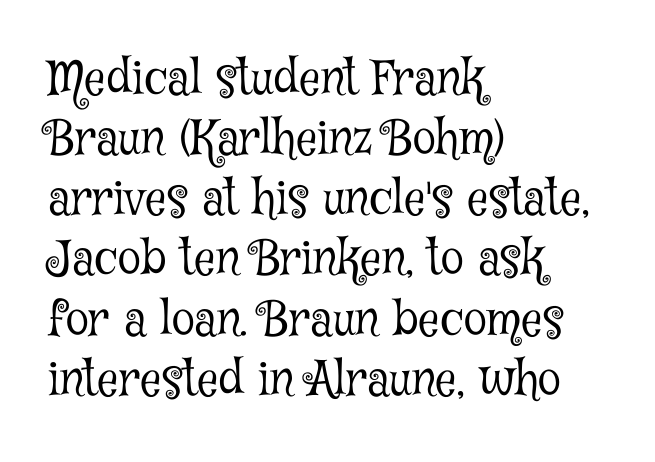
The image shows 47 px light, condensed serif type, upright; set left-aligned, normal line spacing (1.28x), normal letter spacing, not underlined; low stroke contrast and a medium x-height.
